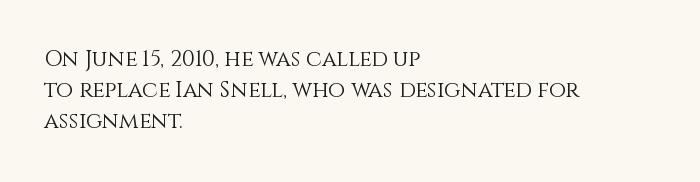
Q: Is the text bold? A: No.
Q: Is the text italic (slanted)? A: No, it is upright.
Q: Is the text underlined? A: No.
Q: How is the paragraph aligned? A: Left-aligned.
Q: Is the spacing between letters normal or unusually wide? A: Normal.
Q: Is the spacing between lines tight, normal or loose? A: Normal.
